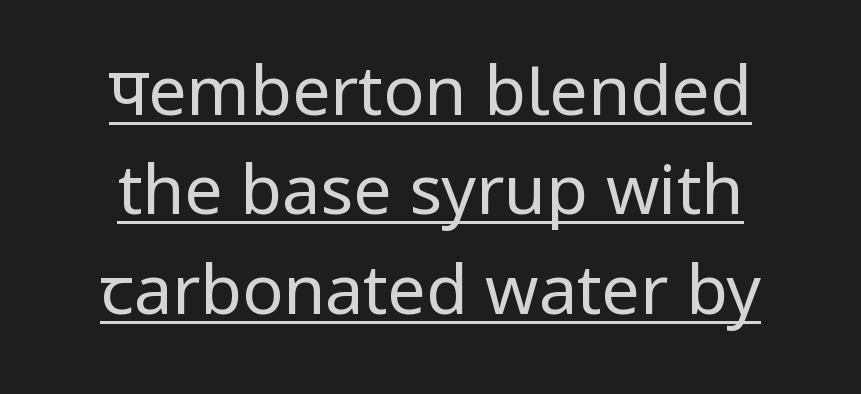
Q: Is the text bold? A: No.
Q: Is the text italic (slanted)? A: No, it is upright.
Q: Is the typeface a serif or a sans-serif typeface? A: Sans-serif.
Q: Is the text underlined? A: Yes.
Q: How is the paragraph aligned? A: Centered.
Q: Is the spacing between letters normal or unusually wide? A: Normal.
Q: Is the spacing between lines tight, normal or loose? A: Normal.
Q: Width (condensed, normal, or wide)? A: Condensed.
Q: Stroke contrast? A: Low.
